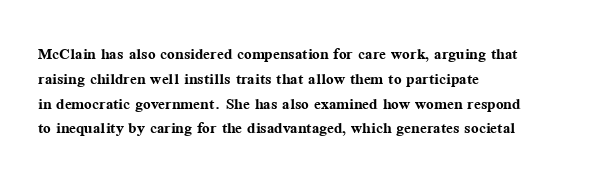
Q: Is the text bold? A: Yes.
Q: Is the text italic (slanted)? A: No, it is upright.
Q: Is the text underlined? A: No.
Q: How is the paragraph aligned? A: Left-aligned.
Q: Is the spacing between letters normal or unusually wide? A: Normal.
